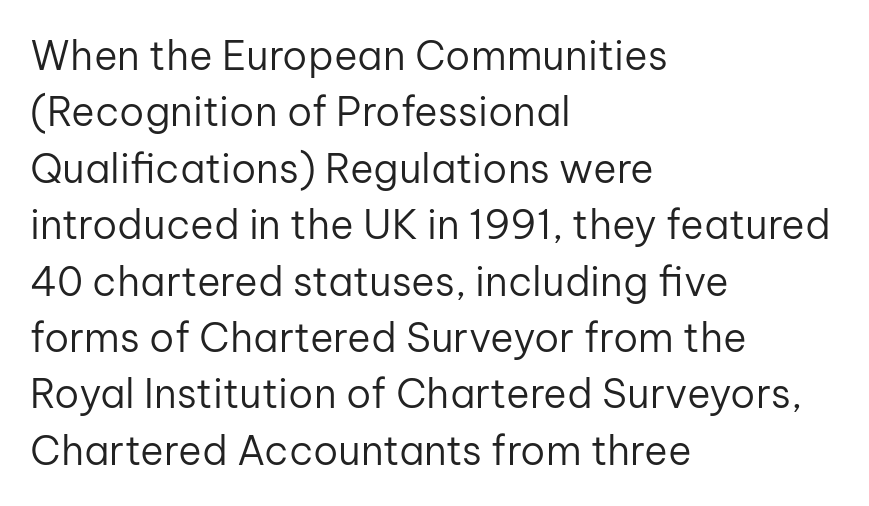
Q: Is the text bold? A: No.
Q: Is the text italic (slanted)? A: No, it is upright.
Q: Is the typeface a serif or a sans-serif typeface? A: Sans-serif.
Q: Is the text underlined? A: No.
Q: How is the paragraph aligned? A: Left-aligned.
Q: Is the spacing between letters normal or unusually wide? A: Normal.
Q: Is the spacing between lines tight, normal or loose? A: Normal.
Q: Width (condensed, normal, or wide)? A: Normal.
Q: Stroke contrast? A: Low.
Q: x-height? A: Medium.
Q: Monospaced? A: No.
